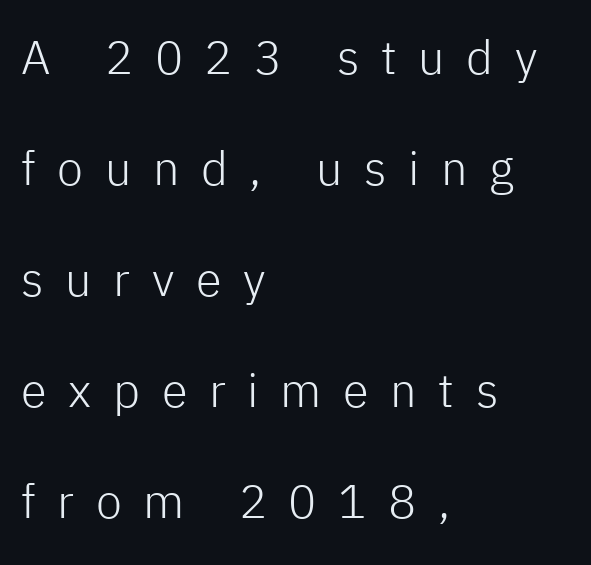
The letterforms stand isolated, each surrounded by extra space. The font is comparable to plain body text, perhaps lighter. This sample uses an upright cut, with every glyph sitting square on the baseline. You can tell from the bare stems that sans-serif type was used. The zone under the glyphs is completely vacant.
